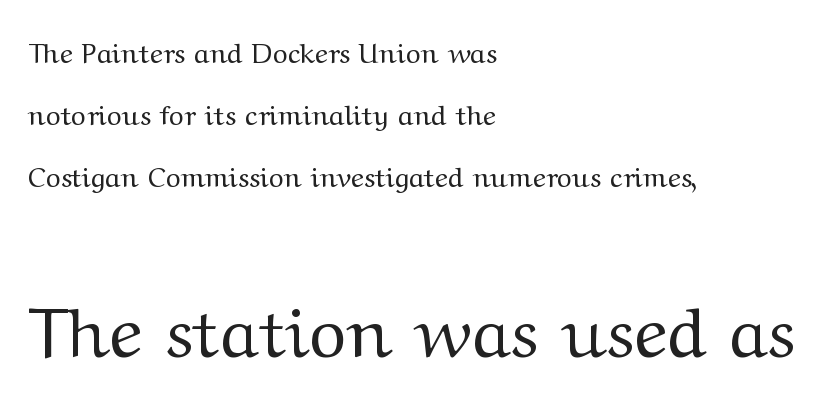
Q: Is the text bold? A: No.
Q: Is the text italic (slanted)? A: No, it is upright.
Q: Is the typeface a serif or a sans-serif typeface? A: Serif.
Q: Is the text underlined? A: No.
Q: How is the paragraph aligned? A: Left-aligned.
Q: Is the spacing between letters normal or unusually wide? A: Normal.
Q: Is the spacing between lines tight, normal or loose? A: Loose.
Q: Which block of text is set in a larger size, the first (top) or the second (bottom)? A: The second (bottom) one.
Q: Width (condensed, normal, or wide)? A: Wide.
Q: Stroke contrast? A: Medium.
Q: x-height? A: Medium.
Q: Monospaced? A: No.
